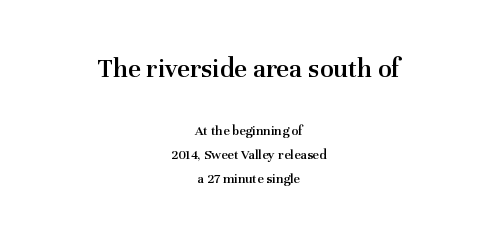
{"serif": "yes", "italic": "no", "bold": "semi", "weight": "semibold", "width": "normal", "stroke_contrast": "medium", "x_height": "medium", "monospaced": "no", "underline": "no", "align": "center", "line_spacing_ratio": 1.71, "letter_spacing": "normal", "letter_spacing_em": 0.0, "larger_block": "first", "size_ratio": 2.0, "glyph_px": 28}
